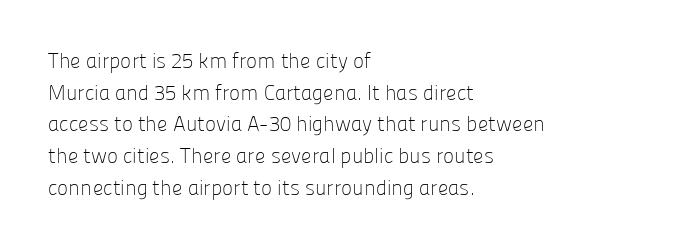
Style check: upright. Leftover space on each line is placed entirely after the last word. The rows are spaced the way most documents space them. The font is comparable to plain body text, perhaps lighter. Honestly, there is no underline to notice here at all. Nobody touched the tracking dial on this one.
